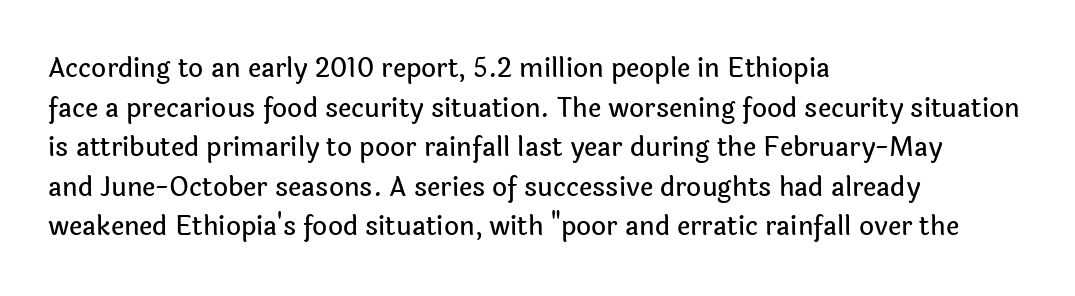
The image shows 26 px text type, upright; set left-aligned, normal line spacing (1.52x), normal letter spacing, not underlined.
